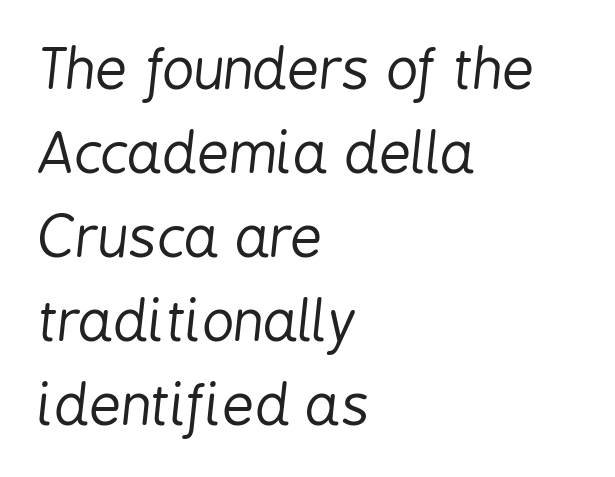
The image shows 56 px regular-weight, condensed type, italic (leaning right); set left-aligned, normal line spacing (1.5x), normal letter spacing, not underlined; low stroke contrast and a medium x-height.
